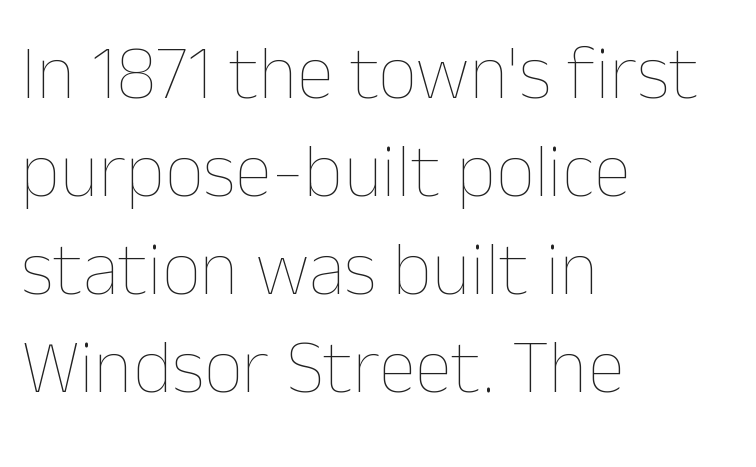
The image shows 76 px thin type, upright; set left-aligned, normal line spacing (1.29x), normal letter spacing, not underlined; low stroke contrast and a medium x-height.
